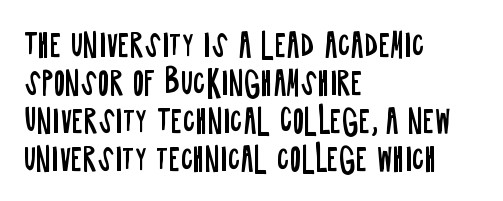
Quick note: not italic, upright. The letters carry no serifs — their stems end cleanly without finishing strokes. The passage shown is typed in a proportional face where columns would drift. Compared with a centered layout, this one pins lines to the left instead.
